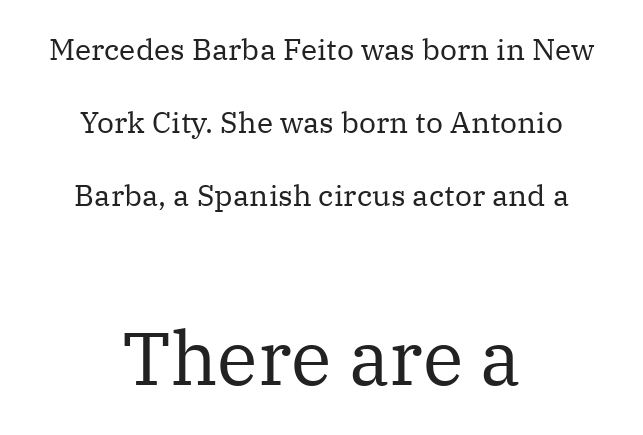
{"serif": "yes", "italic": "no", "bold": "no", "weight": "regular", "width": "normal", "stroke_contrast": "medium", "x_height": "medium", "monospaced": "no", "underline": "no", "align": "center", "line_spacing": "loose", "line_spacing_ratio": 2.43, "letter_spacing": "normal", "letter_spacing_em": 0.0, "larger_block": "second", "size_ratio": 2.5, "glyph_px": 75}
